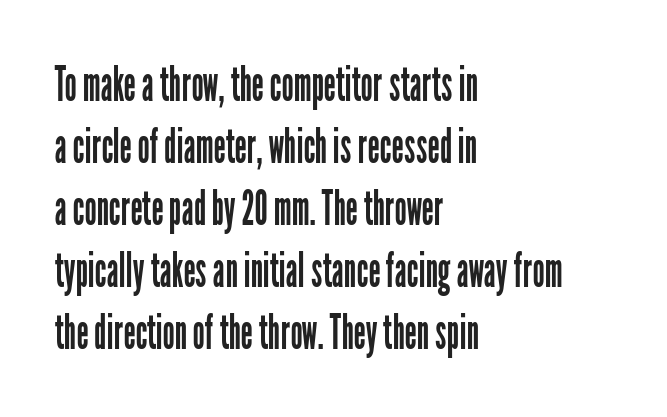
The image shows 48 px regular-weight, condensed sans-serif type, upright; set left-aligned, normal line spacing (1.29x), normal letter spacing, not underlined; low stroke contrast and a medium x-height.
